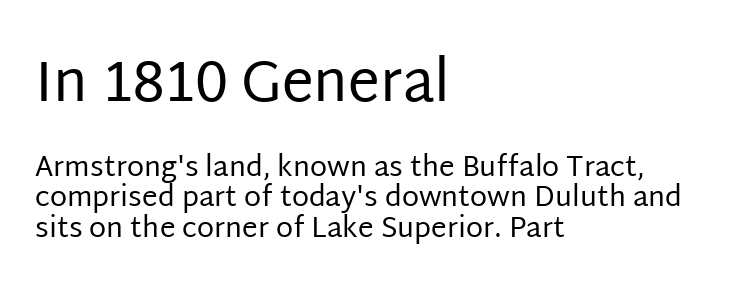
Q: Is the text bold? A: No.
Q: Is the text italic (slanted)? A: No, it is upright.
Q: Is the typeface a serif or a sans-serif typeface? A: Sans-serif.
Q: Is the text underlined? A: No.
Q: How is the paragraph aligned? A: Left-aligned.
Q: Is the spacing between letters normal or unusually wide? A: Normal.
Q: Is the spacing between lines tight, normal or loose? A: Tight.
Q: Which block of text is set in a larger size, the first (top) or the second (bottom)? A: The first (top) one.
Q: Width (condensed, normal, or wide)? A: Normal.
Q: Stroke contrast? A: Low.
Q: x-height? A: Large.
Q: Monospaced? A: No.
